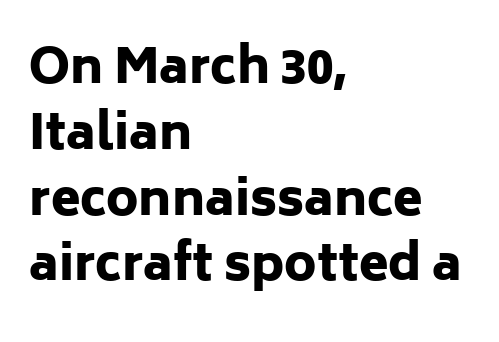
Each word holds together tightly as a unit, with standard inter-letter gaps. These lines are composed in type without serifs. All the whitespace from short lines collects on the right. Compared with typical paragraphs, the rows here are spaced about the same. Each letter keeps its own natural width here, so spacing adapts to shape. The face used here has the dense, thick strokes of a bold.
